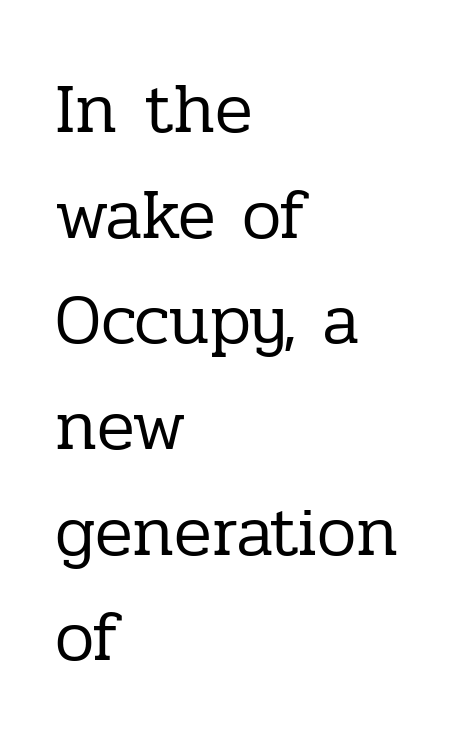
Q: Is the text bold? A: No.
Q: Is the text italic (slanted)? A: No, it is upright.
Q: Is the typeface a serif or a sans-serif typeface? A: Serif.
Q: Is the text underlined? A: No.
Q: How is the paragraph aligned? A: Left-aligned.
Q: Is the spacing between letters normal or unusually wide? A: Normal.
Q: Is the spacing between lines tight, normal or loose? A: Normal.
Q: Width (condensed, normal, or wide)? A: Normal.
Q: Stroke contrast? A: Low.
Q: x-height? A: Medium.
Q: Monospaced? A: No.
